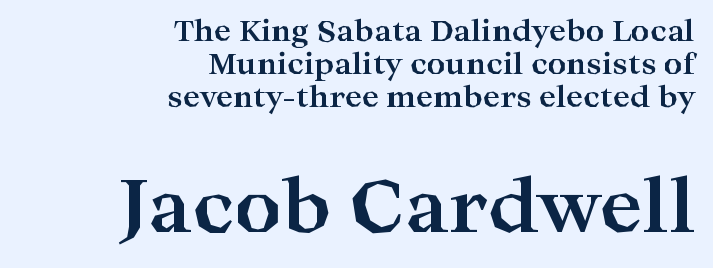
The image shows 73 px bold, wide serif type, upright; set right-aligned, tight line spacing (1.14x), normal letter spacing, not underlined; the second (bottom) block is 2.52x larger; high stroke contrast and a medium x-height.
